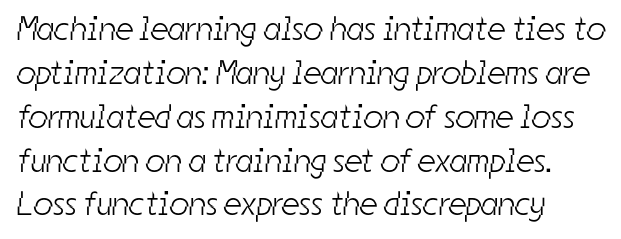
Looks like regular typesetting: each glyph gets only the width it needs. A bare baseline throughout the passage. The line-height multiplier appears to be the usual default. The lines are quadded left. Is this a heavy cut? Hardly; it is regular or lighter. Characters follow at the spacing the type designer built in.
